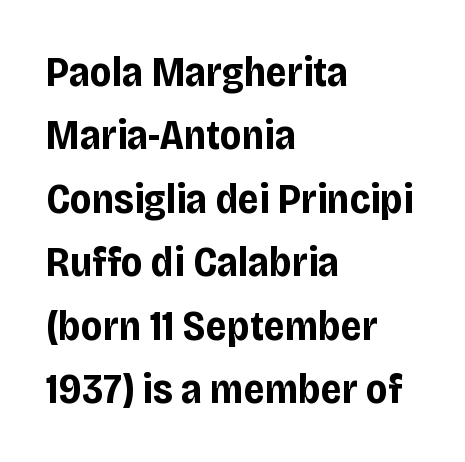
{"serif": "no", "italic": "no", "bold": "yes", "weight": "bold", "width": "condensed", "stroke_contrast": "low", "x_height": "large", "monospaced": "no", "underline": "no", "align": "left", "line_spacing": "normal", "line_spacing_ratio": 1.51, "letter_spacing": "normal", "letter_spacing_em": 0.0, "glyph_px": 42}
